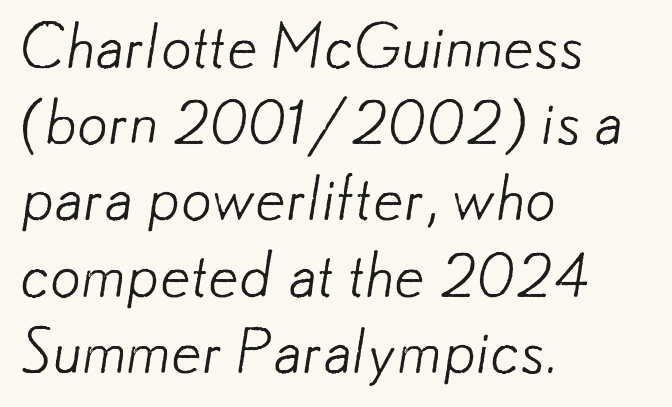
The face used here is proportionally spaced, like ordinary book or web type. Just letters on the line, the space beneath them empty. Baseline-to-baseline distance is the conventional proportion of letter height. What stands out about the letter spacing? Nothing — it is the standard amount.
